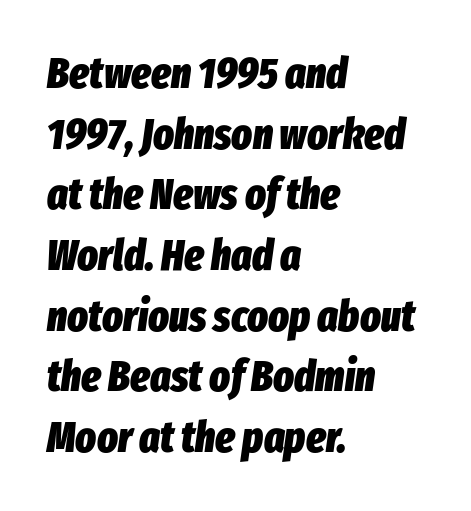
{"italic": "yes", "lean": "right", "slant_degrees": 8, "bold": "yes", "weight": "heavy", "width": "condensed", "stroke_contrast": "low", "x_height": "medium", "monospaced": "no", "underline": "no", "align": "left", "line_spacing": "normal", "line_spacing_ratio": 1.41, "letter_spacing": "normal", "letter_spacing_em": 0.0, "glyph_px": 43}
